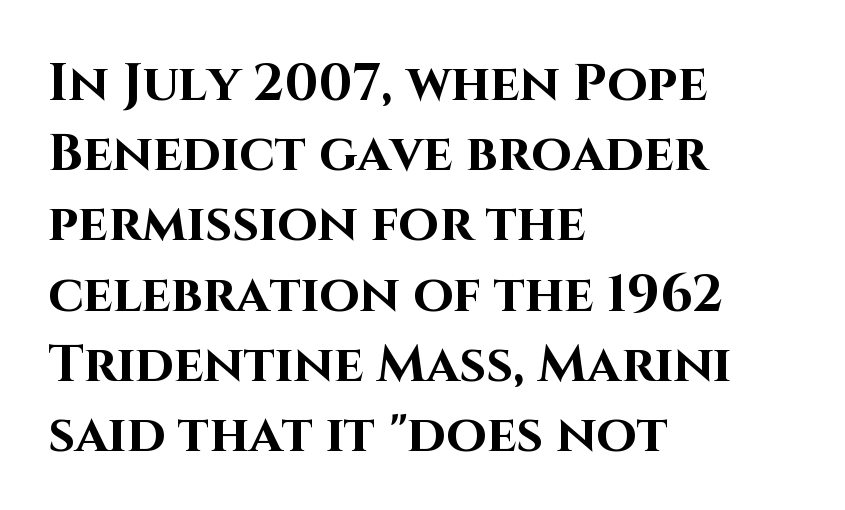
The image shows 52 px bold sans-serif type, upright; set left-aligned, normal line spacing (1.35x), normal letter spacing, not underlined; high stroke contrast and a large x-height.
